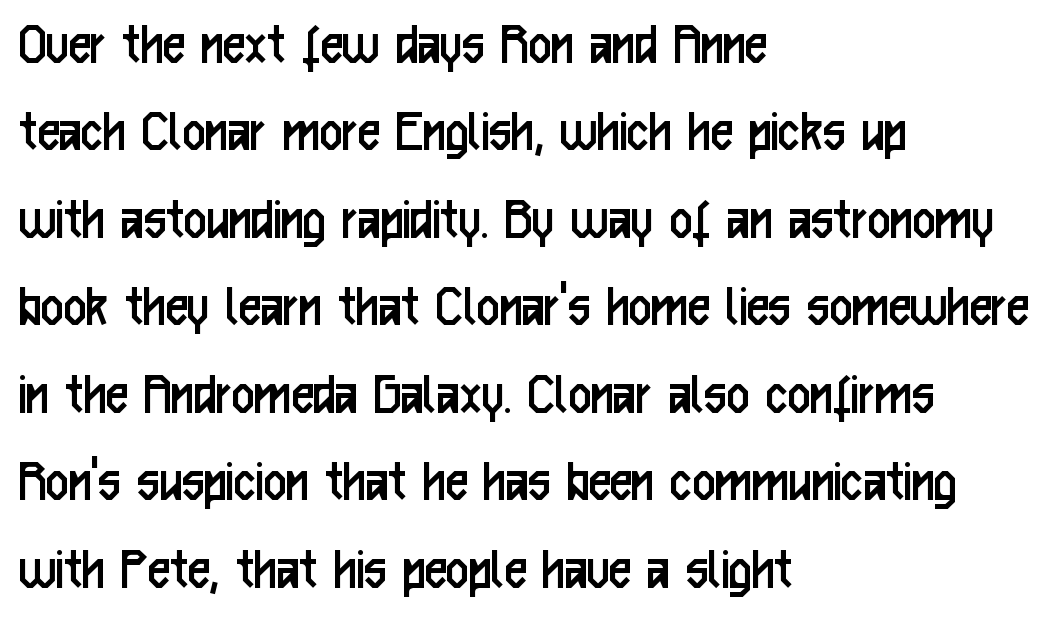
The image shows 62 px regular-weight, condensed sans-serif type, upright; set left-aligned, normal line spacing (1.41x), normal letter spacing, not underlined; low stroke contrast and a medium x-height.
